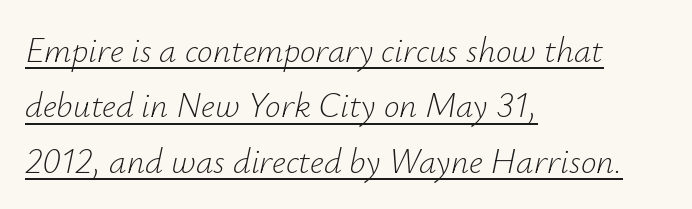
The string is rendered with underlining switched on. The typesetting does not lean heavy: it is not bold. The face used here has a pronounced slope to its letters. Caption: multi-line text, flush left, ragged right.
